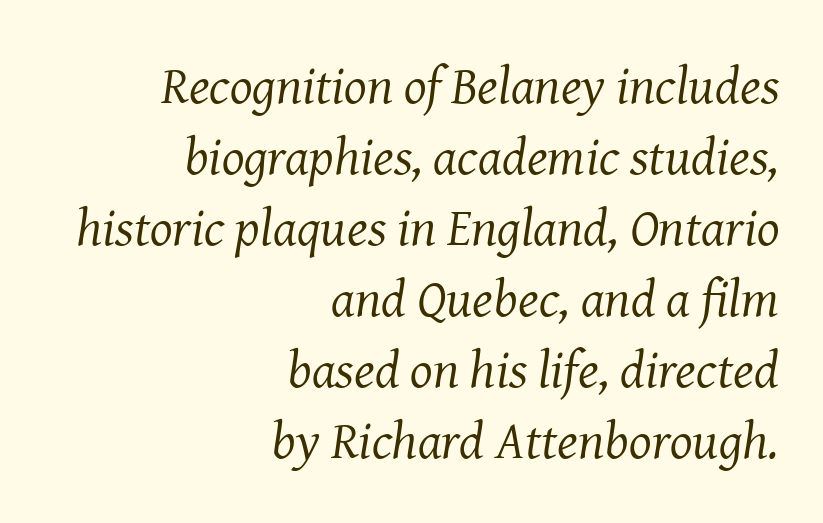
Q: Is the text bold? A: No.
Q: Is the text italic (slanted)? A: Yes, it leans right by about 8 degrees.
Q: Is the typeface a serif or a sans-serif typeface? A: Serif.
Q: Is the text underlined? A: No.
Q: How is the paragraph aligned? A: Right-aligned.
Q: Is the spacing between letters normal or unusually wide? A: Normal.
Q: Is the spacing between lines tight, normal or loose? A: Normal.
Q: Width (condensed, normal, or wide)? A: Normal.
Q: Stroke contrast? A: Medium.
Q: x-height? A: Medium.
Q: Monospaced? A: No.
